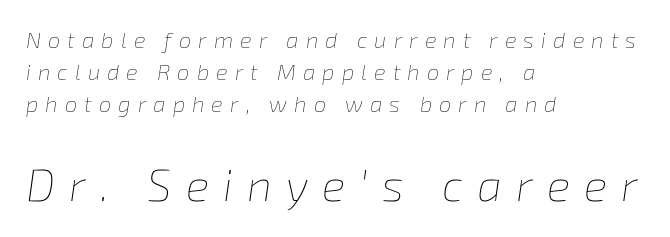
Beneath every word, the page is bare. Is the block centered? No — it sits flush against the left margin. Does the leading feel generous? No, just average. Stems here are at most as thick as an everyday book face.
